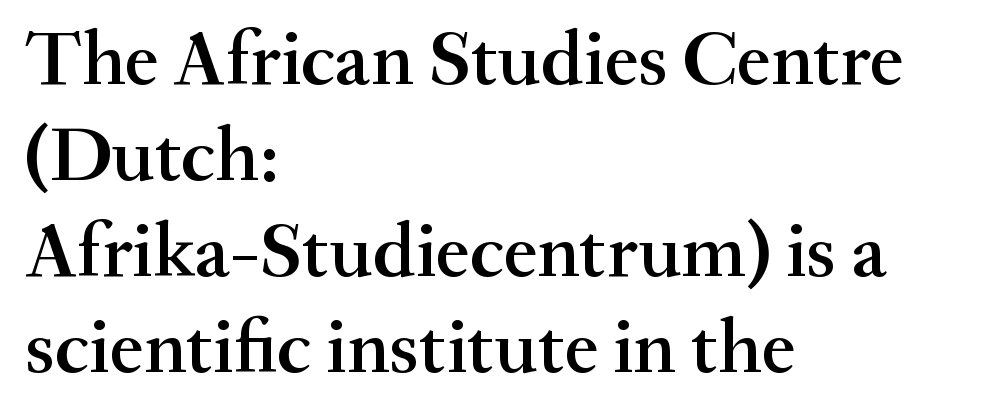
Q: Is the text bold? A: Semi-bold.
Q: Is the text italic (slanted)? A: No, it is upright.
Q: Is the typeface a serif or a sans-serif typeface? A: Serif.
Q: Is the text underlined? A: No.
Q: How is the paragraph aligned? A: Left-aligned.
Q: Is the spacing between letters normal or unusually wide? A: Normal.
Q: Width (condensed, normal, or wide)? A: Normal.
Q: Stroke contrast? A: Medium.
Q: x-height? A: Small.
Q: Monospaced? A: No.
